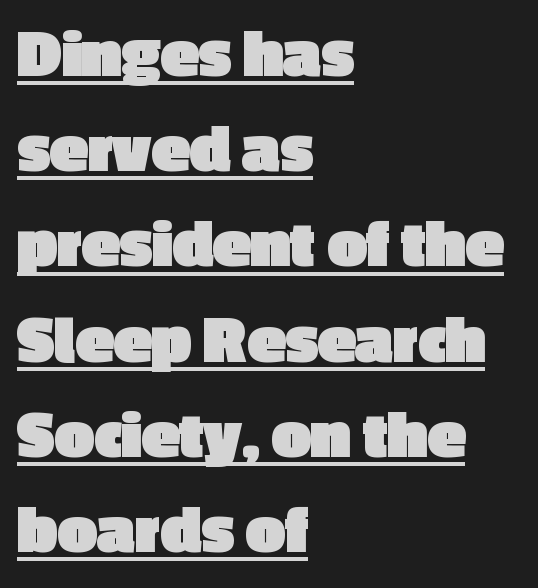
Italic: no, the glyphs are upright roman. I'd describe the lettering as bold — thick and assertive. Proportional: the letters do not fall into vertical columns. Characters follow at the spacing the type designer built in.
